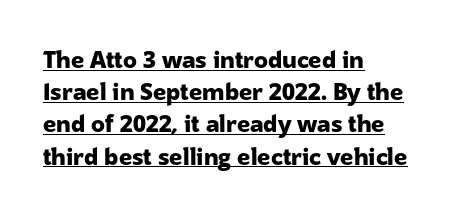
{"italic": "no", "bold": "yes", "underline": "yes", "align": "left", "line_spacing": "normal", "line_spacing_ratio": 1.4, "letter_spacing": "normal", "letter_spacing_em": 0.0, "glyph_px": 23}
